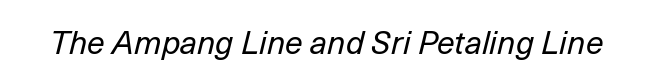
{"italic": "yes", "lean": "right", "slant_degrees": 14, "bold": "no", "weight": "regular", "width": "normal", "stroke_contrast": "low", "x_height": "medium", "monospaced": "no", "underline": "no", "letter_spacing": "normal", "letter_spacing_em": 0.0, "glyph_px": 32}
